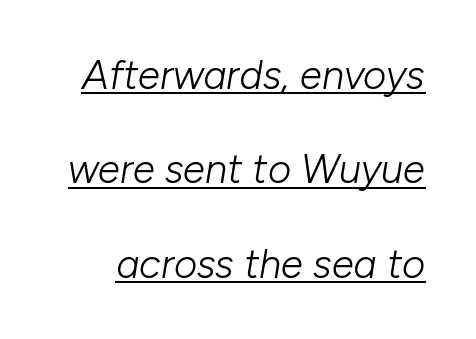
Q: Is the text bold? A: No.
Q: Is the text italic (slanted)? A: Yes, it leans right by about 10 degrees.
Q: Is the text underlined? A: Yes.
Q: Is the spacing between letters normal or unusually wide? A: Normal.
Q: Is the spacing between lines tight, normal or loose? A: Loose.
Q: Width (condensed, normal, or wide)? A: Normal.
Q: Stroke contrast? A: Low.
Q: x-height? A: Medium.
Q: Monospaced? A: No.
